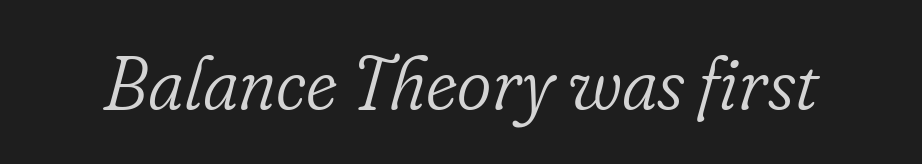
Q: Is the text bold? A: No.
Q: Is the text italic (slanted)? A: Yes, it leans right by about 16 degrees.
Q: Is the typeface a serif or a sans-serif typeface? A: Serif.
Q: Is the text underlined? A: No.
Q: Is the spacing between letters normal or unusually wide? A: Normal.
Q: Width (condensed, normal, or wide)? A: Normal.
Q: Stroke contrast? A: Low.
Q: x-height? A: Small.
Q: Monospaced? A: No.
